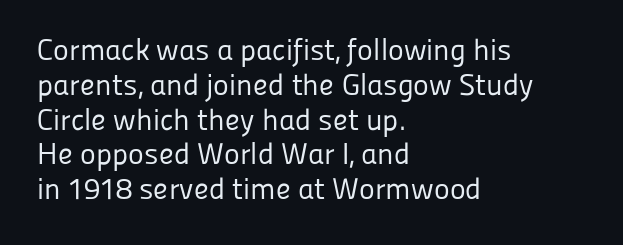
The image shows 30 px regular-weight sans-serif type, upright; set left-aligned, line spacing 1.16x, normal letter spacing, not underlined; low stroke contrast and a medium x-height.
